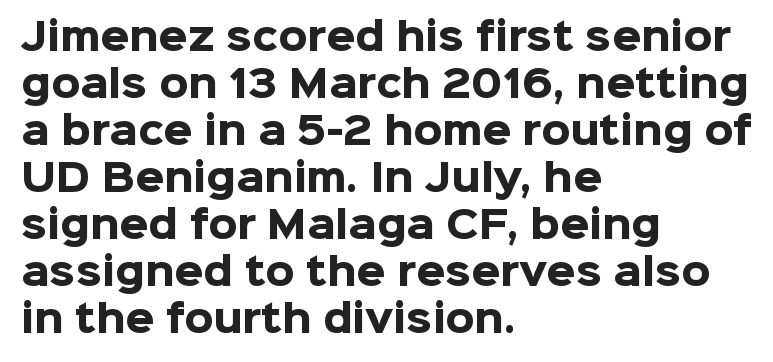
The image shows 37 px heavy sans-serif type, upright; set left-aligned, normal line spacing (1.27x), normal letter spacing, not underlined; low stroke contrast and a medium x-height.
